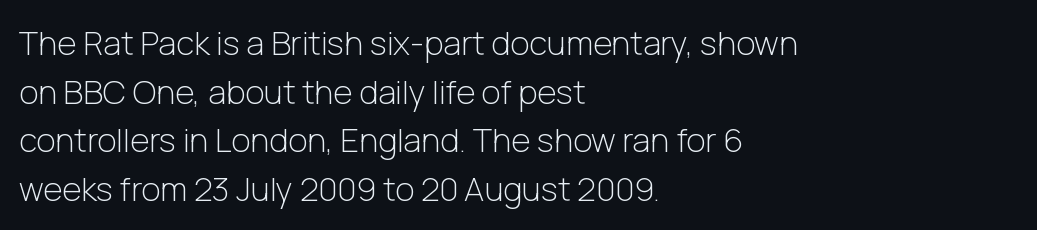
Q: Is the text bold? A: No.
Q: Is the text italic (slanted)? A: No, it is upright.
Q: Is the typeface a serif or a sans-serif typeface? A: Sans-serif.
Q: Is the text underlined? A: No.
Q: How is the paragraph aligned? A: Left-aligned.
Q: Is the spacing between letters normal or unusually wide? A: Normal.
Q: Is the spacing between lines tight, normal or loose? A: Normal.
Q: Width (condensed, normal, or wide)? A: Normal.
Q: Stroke contrast? A: Low.
Q: x-height? A: Medium.
Q: Monospaced? A: No.
